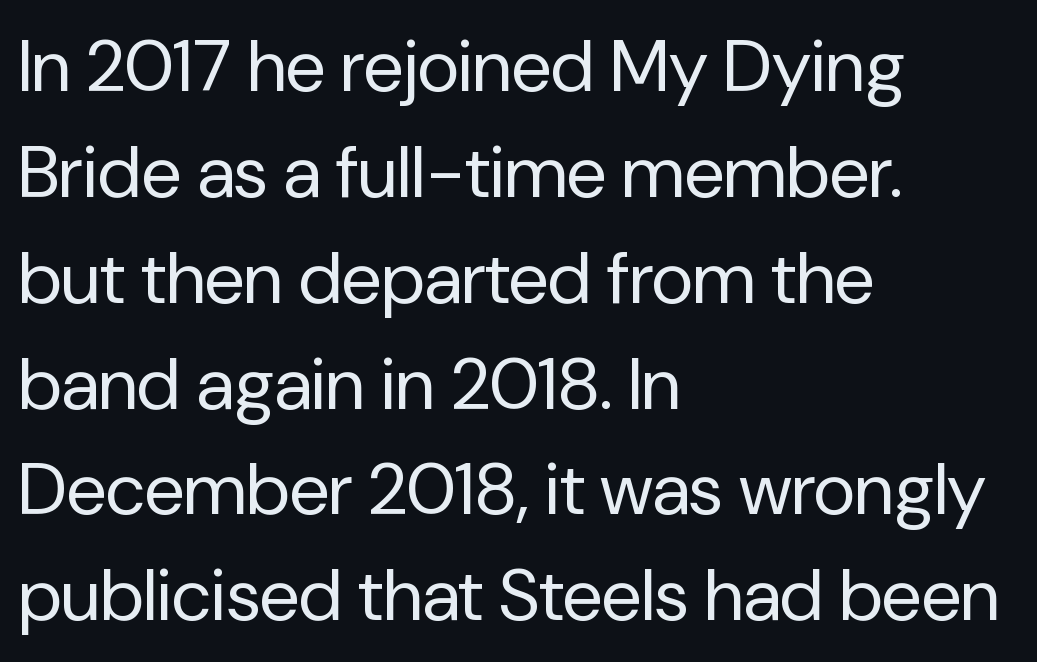
{"serif": "no", "italic": "no", "bold": "no", "weight": "regular", "width": "normal", "stroke_contrast": "low", "x_height": "medium", "monospaced": "no", "underline": "no", "align": "left", "line_spacing": "normal", "line_spacing_ratio": 1.45, "letter_spacing": "normal", "letter_spacing_em": 0.0, "glyph_px": 73}
